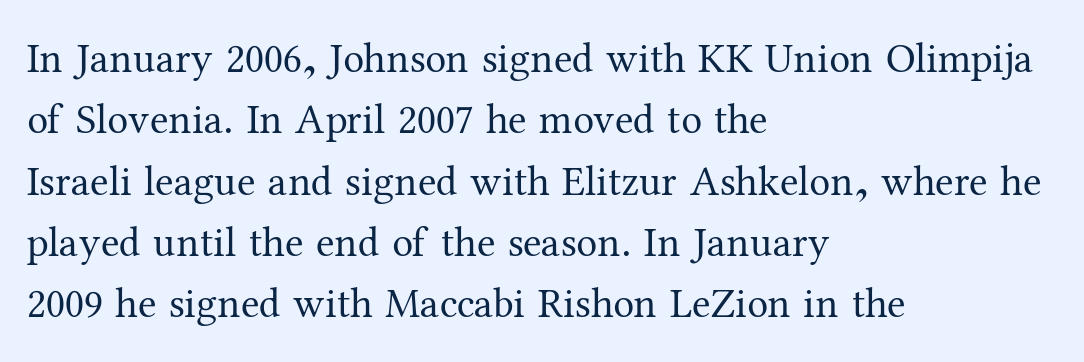
{"serif": "yes", "italic": "no", "bold": "no", "weight": "regular", "width": "normal", "stroke_contrast": "medium", "x_height": "medium", "monospaced": "no", "underline": "no", "align": "left", "line_spacing": "normal", "line_spacing_ratio": 1.46, "letter_spacing": "normal", "letter_spacing_em": 0.0, "glyph_px": 42}
